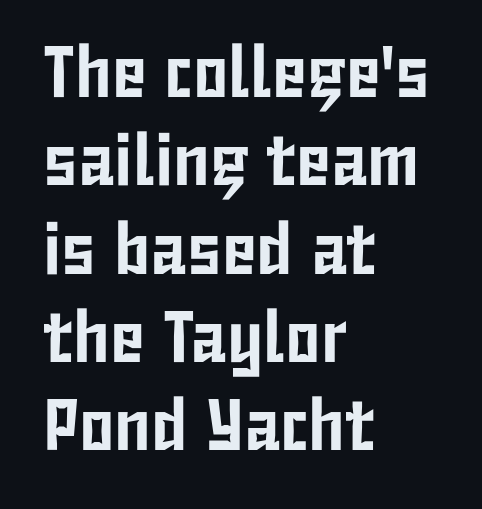
The image shows 73 px condensed sans-serif type, upright; set left-aligned, line spacing 1.21x, normal letter spacing, not underlined; low stroke contrast and a medium x-height.
